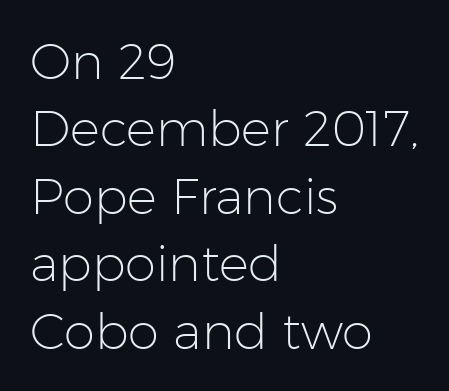
The image shows 50 px light sans-serif type, upright; set left-aligned, normal line spacing (1.35x), normal letter spacing, not underlined; low stroke contrast and a medium x-height.
